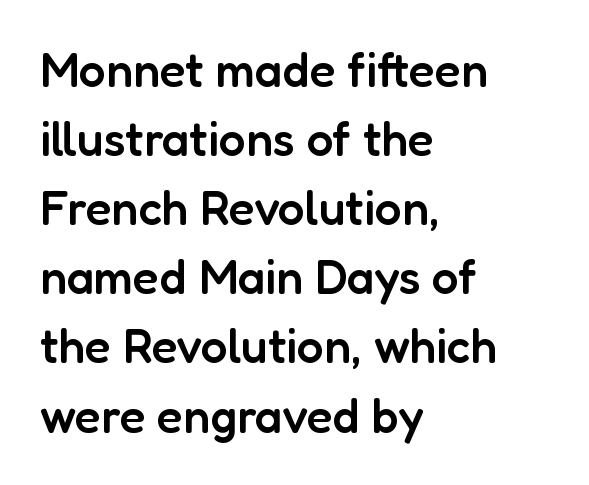
The image shows 48 px semibold sans-serif type, upright; set left-aligned, normal line spacing (1.44x), normal letter spacing, not underlined; low stroke contrast and a medium x-height.
